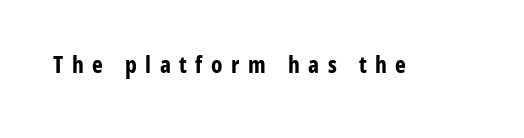
Q: Is the text bold? A: Yes.
Q: Is the text italic (slanted)? A: No, it is upright.
Q: Is the text underlined? A: No.
Q: Is the spacing between letters normal or unusually wide? A: Unusually wide.
